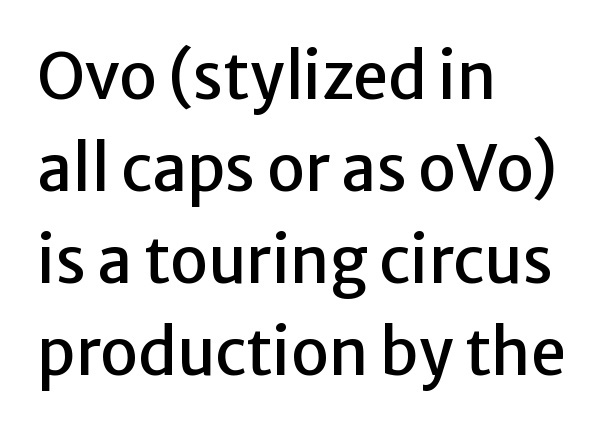
The face used here is proportionally spaced, like ordinary book or web type. Students, observe: this is what conventionally led text looks like. The font family rendered here belongs to the sans-serif group. The typesetter chose a ragged-right arrangement here. In terms of letterspacing, this is plain default setting. Do the letters lean? They stand straight.
